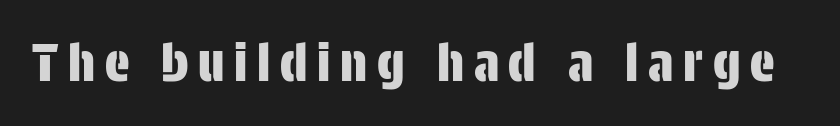
The image shows 51 px condensed sans-serif type, upright; set not underlined; low stroke contrast and a large x-height.
